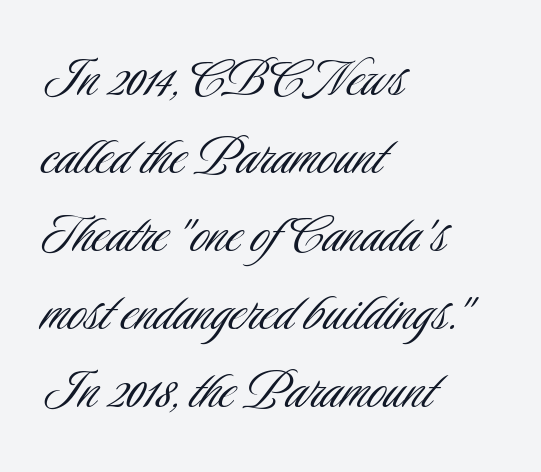
The image shows 63 px light, condensed sans-serif type; set left-aligned, line spacing 1.24x, normal letter spacing, not underlined; low stroke contrast and a small x-height.
